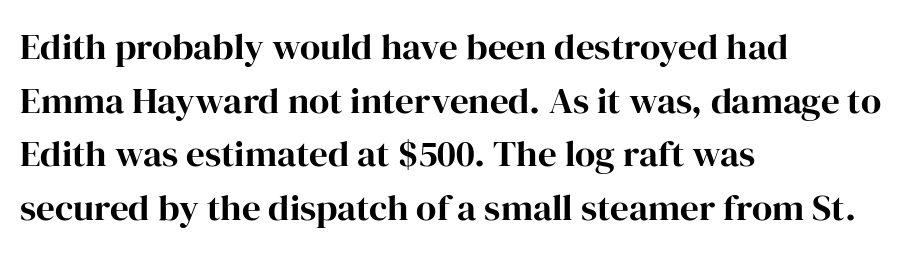
{"serif": "yes", "italic": "no", "bold": "yes", "weight": "bold", "width": "normal", "stroke_contrast": "high", "x_height": "medium", "monospaced": "no", "underline": "no", "align": "left", "line_spacing": "normal", "line_spacing_ratio": 1.45, "letter_spacing": "normal", "letter_spacing_em": 0.0, "glyph_px": 37}
